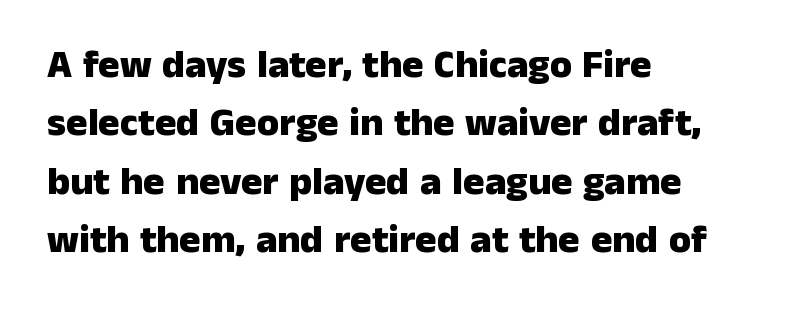
The image shows 40 px heavy sans-serif type, upright; set left-aligned, normal line spacing (1.46x), normal letter spacing, not underlined; low stroke contrast and a medium x-height.
